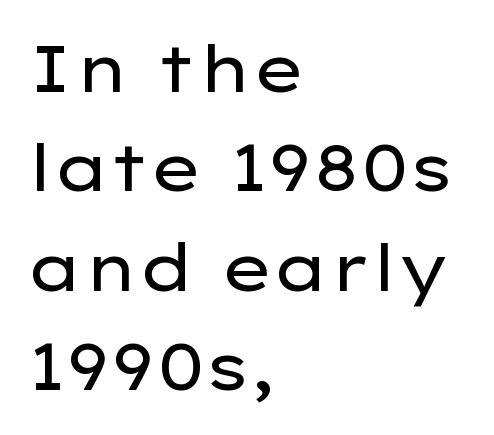
Q: Is the text bold? A: No.
Q: Is the text italic (slanted)? A: No, it is upright.
Q: Is the typeface a serif or a sans-serif typeface? A: Sans-serif.
Q: Is the text underlined? A: No.
Q: How is the paragraph aligned? A: Left-aligned.
Q: Is the spacing between letters normal or unusually wide? A: Normal.
Q: Is the spacing between lines tight, normal or loose? A: Normal.
Q: Width (condensed, normal, or wide)? A: Wide.
Q: Stroke contrast? A: Low.
Q: x-height? A: Medium.
Q: Monospaced? A: No.
